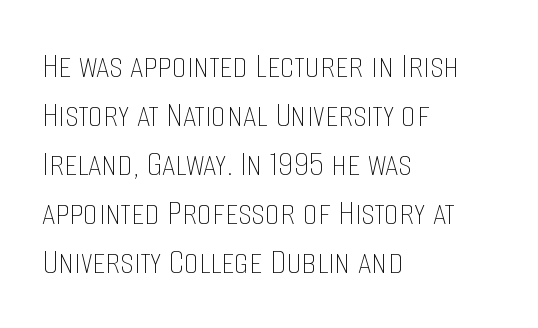
When letters stand straight like this, we call the style roman or upright. In terms of letterspacing, this is plain default setting. This sample has the flowing, uneven cadence of proportional lettering. The font is comparable to plain body text, perhaps lighter.
